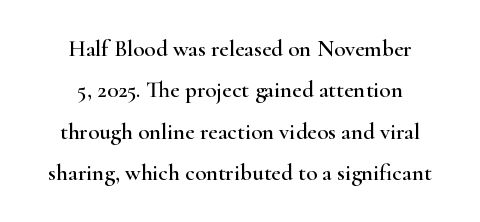
Q: Is the text italic (slanted)? A: No, it is upright.
Q: Is the text underlined? A: No.
Q: How is the paragraph aligned? A: Centered.
Q: Is the spacing between letters normal or unusually wide? A: Normal.
